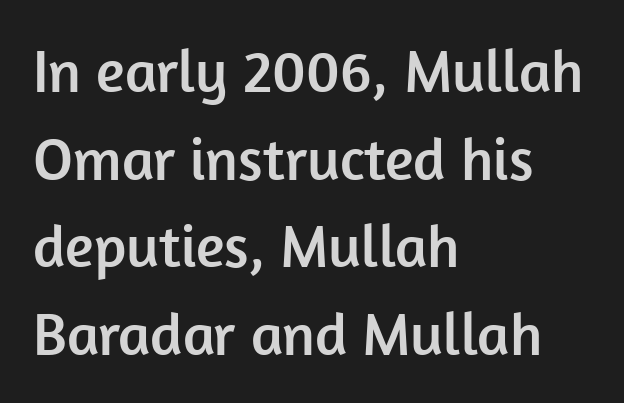
The image shows 60 px sans-serif type, upright; set left-aligned, normal line spacing (1.46x), normal letter spacing, not underlined; low stroke contrast and a medium x-height.
